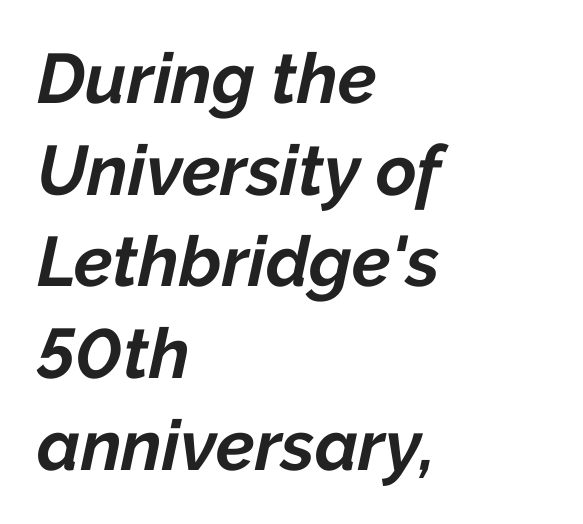
The image shows 70 px bold type, italic (leaning right); set left-aligned, normal line spacing (1.31x), normal letter spacing, not underlined; low stroke contrast and a medium x-height.
